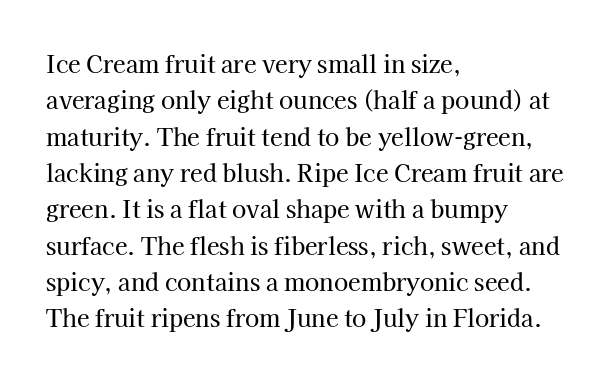
Q: Is the text italic (slanted)? A: No, it is upright.
Q: Is the text underlined? A: No.
Q: How is the paragraph aligned? A: Left-aligned.
Q: Is the spacing between letters normal or unusually wide? A: Normal.
Q: Is the spacing between lines tight, normal or loose? A: Normal.
